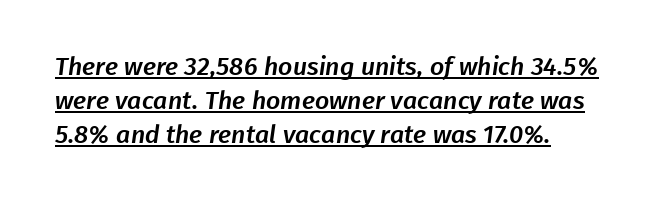
Q: Is the text underlined? A: Yes.
Q: How is the paragraph aligned? A: Left-aligned.
Q: Is the spacing between letters normal or unusually wide? A: Normal.
Q: Is the spacing between lines tight, normal or loose? A: Normal.
